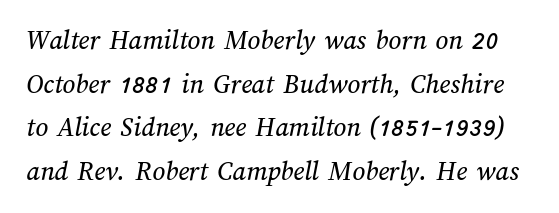
Q: Is the text underlined? A: No.
Q: Is the spacing between letters normal or unusually wide? A: Normal.
Q: Is the spacing between lines tight, normal or loose? A: Normal.
Q: Width (condensed, normal, or wide)? A: Normal.
Q: Stroke contrast? A: Medium.
Q: x-height? A: Medium.
Q: Monospaced? A: No.
